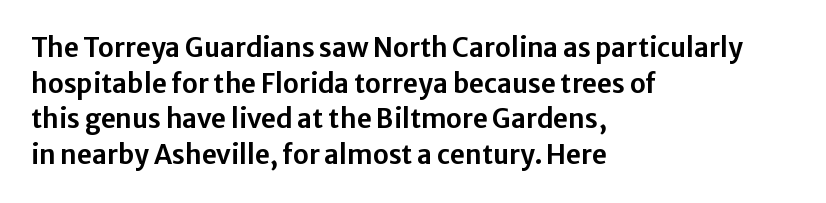
The image shows 26 px text type, upright; set left-aligned, normal line spacing (1.37x), normal letter spacing, not underlined.
